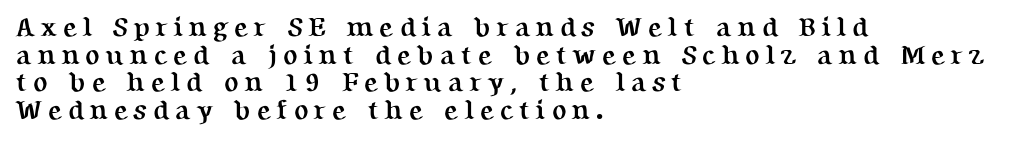
Descenders hang freely into open space. These lines stack with their left ends in a neat column. This sample uses expanded letter spacing, leaving extra air between glyphs. Every letter is thick-stroked: bold, no question. This sample uses an upright cut, with every glyph sitting square on the baseline. Rows of type sit shoulder to shoulder in the vertical direction.
